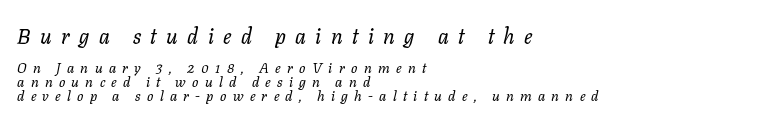
The image shows 21 px text type, italic (leaning right); set left-aligned, tight line spacing (1.01x), unusually wide letter spacing (+0.45 em), not underlined; the first (top) block is 1.5x larger.
